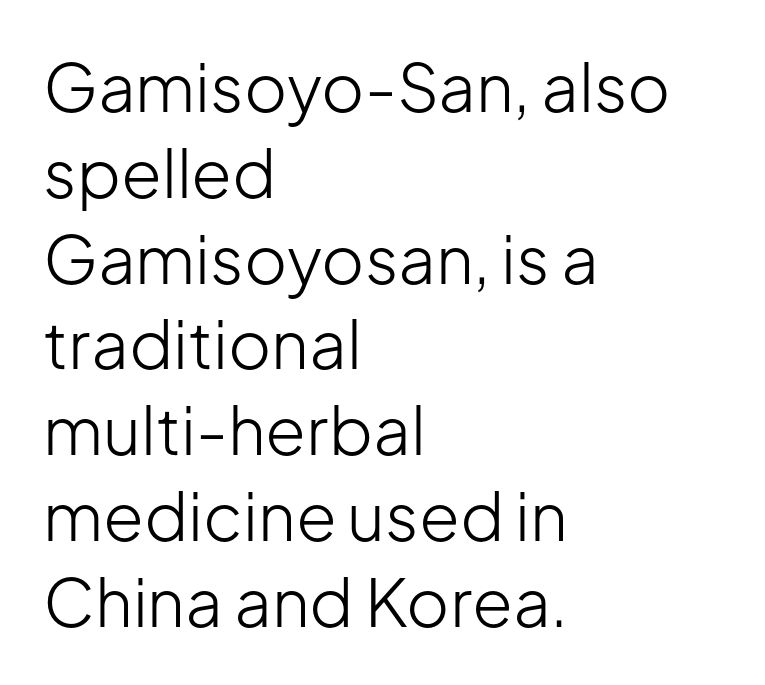
The image shows 66 px light sans-serif type, upright; set left-aligned, normal line spacing (1.3x), normal letter spacing, not underlined; low stroke contrast and a medium x-height.
